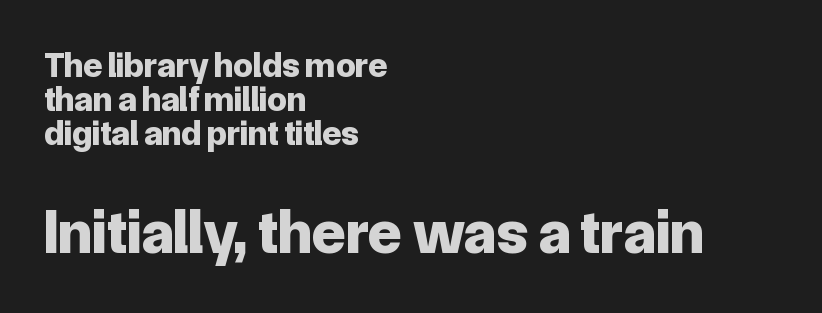
The rendering uses natural spacing where letterforms have individual widths. There is no visible air inserted between adjacent glyphs. The baseline area is clear. This sample uses an upright cut, with every glyph sitting square on the baseline. Horizontally, the lines are justified to the leading edge only.
